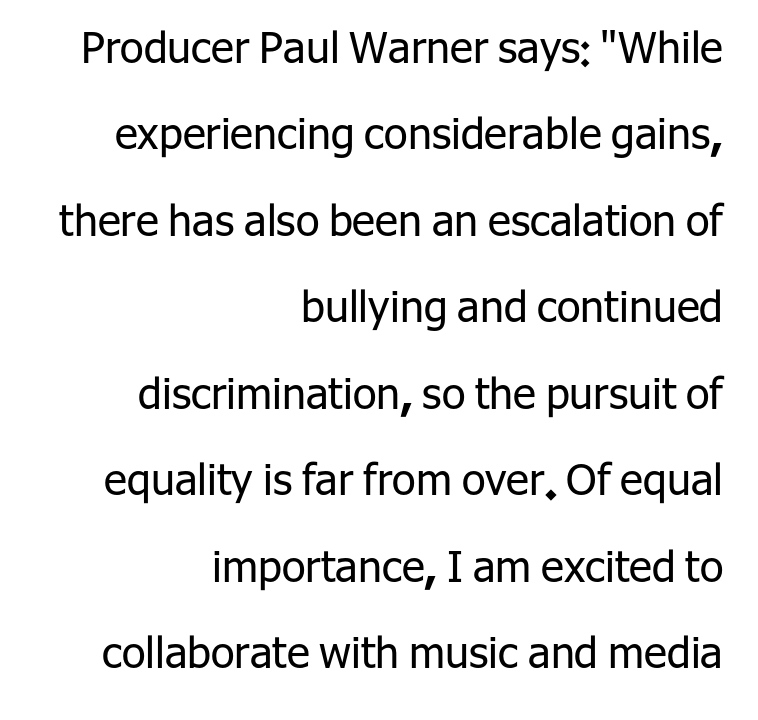
Each row of text sits above clean, open space. Think of a printed novel: that variable character pitch is what you see here. Heaviness? Minimal to ordinary, like unemphasized prose. Each line ends at the same right margin while the left side varies.
